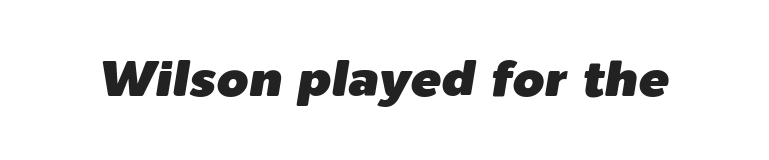
The letters advance in unequal steps, a hallmark of proportional type. It's the slanting kind of type. Nobody touched the tracking dial on this one. Rule under the text: the space is simply empty.
